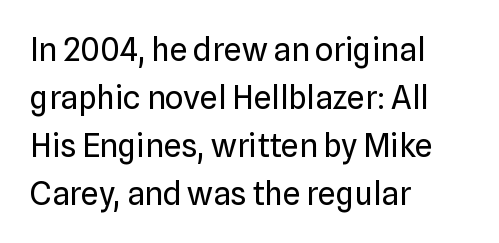
Q: Is the text bold? A: No.
Q: Is the text italic (slanted)? A: No, it is upright.
Q: Is the typeface a serif or a sans-serif typeface? A: Sans-serif.
Q: Is the text underlined? A: No.
Q: How is the paragraph aligned? A: Left-aligned.
Q: Is the spacing between letters normal or unusually wide? A: Normal.
Q: Is the spacing between lines tight, normal or loose? A: Normal.
Q: Width (condensed, normal, or wide)? A: Normal.
Q: Stroke contrast? A: Low.
Q: x-height? A: Medium.
Q: Monospaced? A: No.
